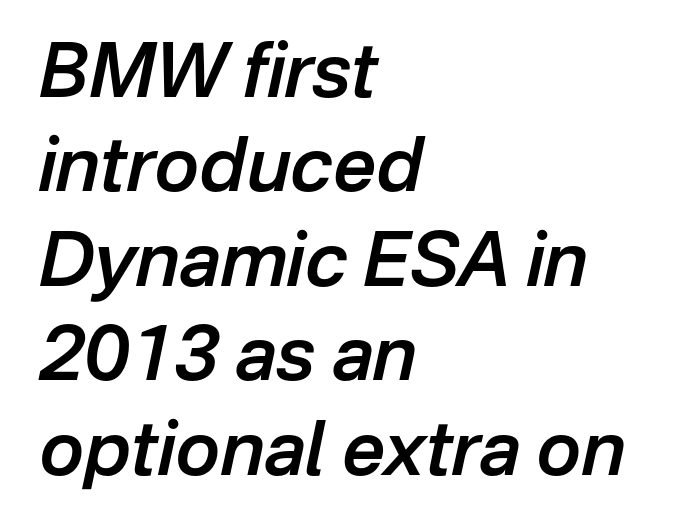
The image shows 75 px semibold type, italic (leaning right); set left-aligned, normal line spacing (1.26x), normal letter spacing, not underlined; low stroke contrast and a medium x-height.
